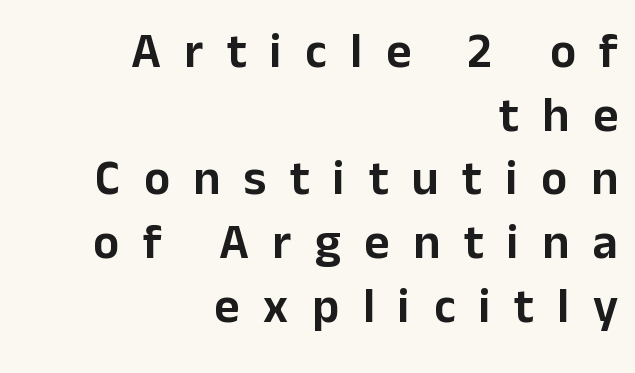
Q: Is the text italic (slanted)? A: No, it is upright.
Q: Is the typeface a serif or a sans-serif typeface? A: Sans-serif.
Q: Is the text underlined? A: No.
Q: How is the paragraph aligned? A: Right-aligned.
Q: Is the spacing between letters normal or unusually wide? A: Unusually wide.
Q: Is the spacing between lines tight, normal or loose? A: Normal.
Q: Width (condensed, normal, or wide)? A: Normal.
Q: Stroke contrast? A: Low.
Q: x-height? A: Medium.
Q: Monospaced? A: No.
